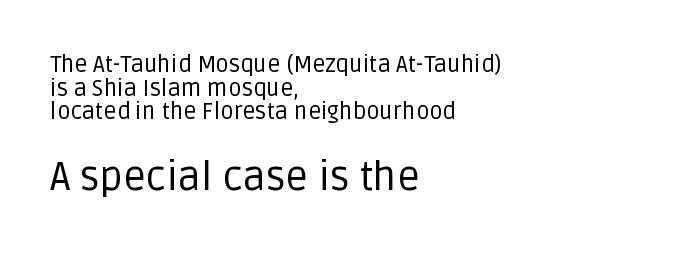
Note: no serifs on the glyphs. Teacher's note: observe the even left margin — that is flush-left alignment. Nobody drew a line under any word here. Size contrast runs from small at the top to large at the bottom. This sample uses plain, unmodified letter spacing. Designer's note — italics off, roman on.
